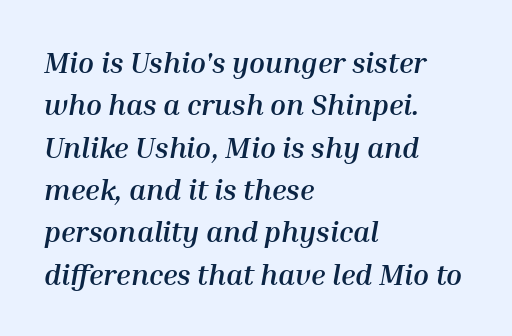
Q: Is the text bold? A: Yes.
Q: Is the text italic (slanted)? A: Yes, it leans right by about 10 degrees.
Q: Is the text underlined? A: No.
Q: How is the paragraph aligned? A: Left-aligned.
Q: Is the spacing between letters normal or unusually wide? A: Normal.
Q: Is the spacing between lines tight, normal or loose? A: Normal.
Q: Width (condensed, normal, or wide)? A: Normal.
Q: Stroke contrast? A: Medium.
Q: x-height? A: Medium.
Q: Monospaced? A: No.
